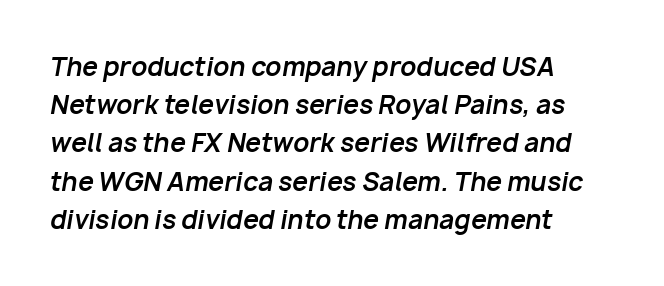
Lines of text with bare space underneath. This is heavy type, rendered in bold. The letters are slanted; this is an italic face. Students, observe: this is what conventionally led text looks like. Horizontally, the lines are justified to the leading edge only. Each word holds together tightly as a unit, with standard inter-letter gaps.
